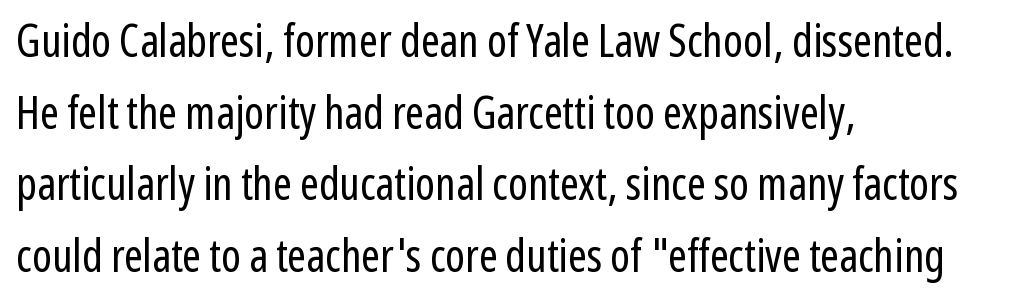
Q: Is the text bold? A: No.
Q: Is the text italic (slanted)? A: No, it is upright.
Q: Is the typeface a serif or a sans-serif typeface? A: Sans-serif.
Q: Is the text underlined? A: No.
Q: How is the paragraph aligned? A: Left-aligned.
Q: Is the spacing between letters normal or unusually wide? A: Normal.
Q: Is the spacing between lines tight, normal or loose? A: Normal.
Q: Width (condensed, normal, or wide)? A: Condensed.
Q: Stroke contrast? A: Low.
Q: x-height? A: Medium.
Q: Monospaced? A: No.
